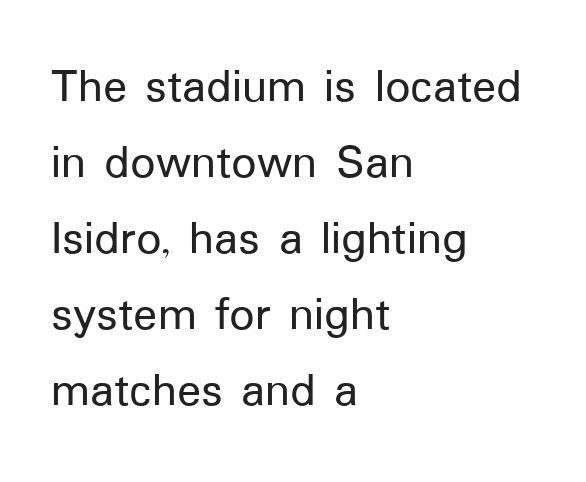
{"serif": "no", "italic": "no", "width": "normal", "stroke_contrast": "low", "x_height": "medium", "monospaced": "no", "underline": "no", "align": "left", "line_spacing": "normal", "line_spacing_ratio": 1.52, "letter_spacing": "normal", "letter_spacing_em": 0.0, "glyph_px": 50}
